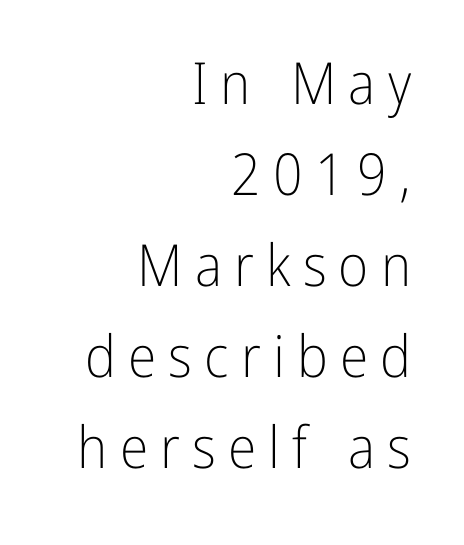
{"serif": "no", "italic": "no", "bold": "no", "weight": "light", "width": "condensed", "stroke_contrast": "low", "x_height": "medium", "monospaced": "no", "underline": "no", "align": "right", "line_spacing": "normal", "line_spacing_ratio": 1.57, "letter_spacing": "wide", "letter_spacing_em": 0.21, "glyph_px": 58}
